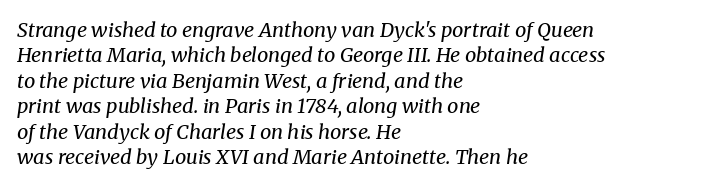
{"italic": "yes", "lean": "right", "slant_degrees": 8, "bold": "no", "underline": "no", "align": "left", "line_spacing": "normal", "line_spacing_ratio": 1.27, "letter_spacing": "normal", "letter_spacing_em": 0.0, "glyph_px": 20}
